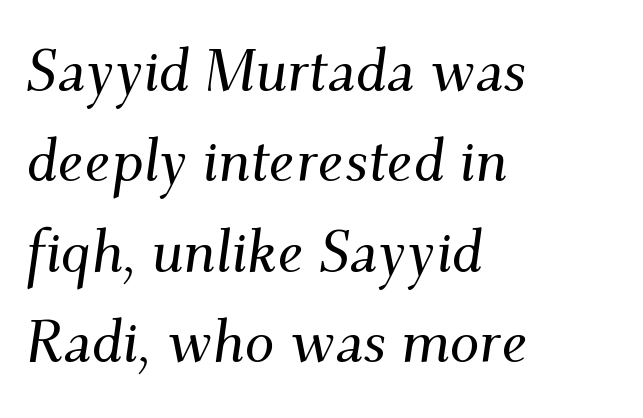
{"serif": "yes", "italic": "yes", "lean": "right", "slant_degrees": 9, "width": "normal", "stroke_contrast": "medium", "x_height": "small", "monospaced": "no", "underline": "no", "align": "left", "line_spacing": "normal", "line_spacing_ratio": 1.53, "letter_spacing": "normal", "letter_spacing_em": 0.0, "glyph_px": 59}
